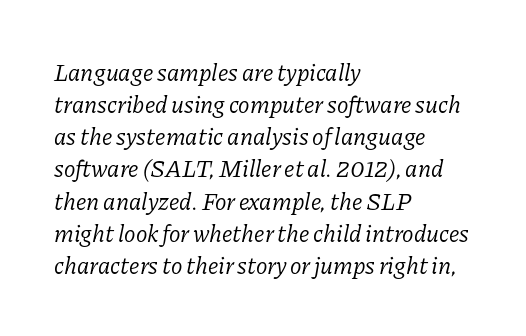
Q: Is the text bold? A: No.
Q: Is the text italic (slanted)? A: Yes, it leans right by about 11 degrees.
Q: Is the text underlined? A: No.
Q: How is the paragraph aligned? A: Left-aligned.
Q: Is the spacing between letters normal or unusually wide? A: Normal.
Q: Is the spacing between lines tight, normal or loose? A: Normal.
